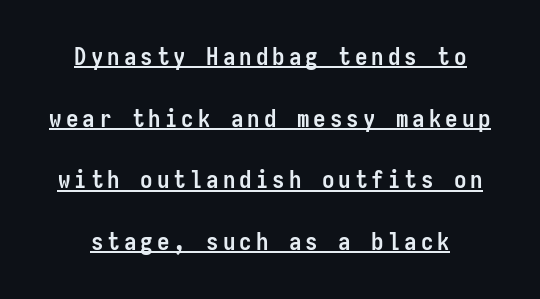
The image shows 25 px bold type, upright; set loose line spacing (2.47x), underlined.
